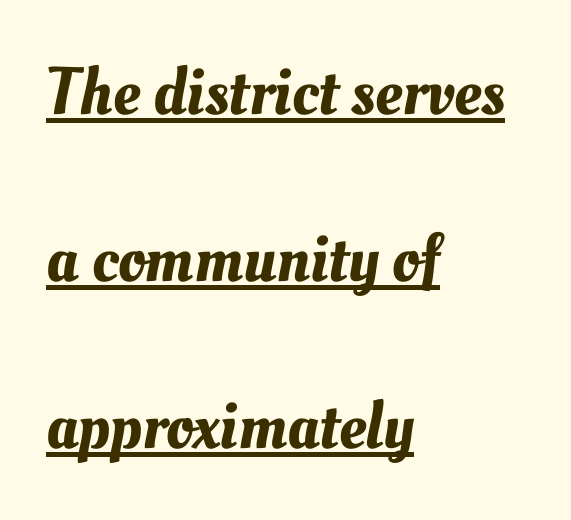
Q: Is the text underlined? A: Yes.
Q: How is the paragraph aligned? A: Left-aligned.
Q: Is the spacing between letters normal or unusually wide? A: Normal.
Q: Is the spacing between lines tight, normal or loose? A: Loose.
Q: Width (condensed, normal, or wide)? A: Normal.
Q: Stroke contrast? A: Medium.
Q: x-height? A: Small.
Q: Monospaced? A: No.
